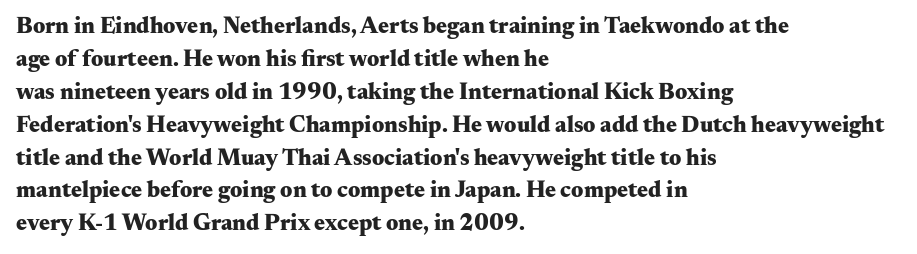
Q: Is the text bold? A: Yes.
Q: Is the text italic (slanted)? A: No, it is upright.
Q: Is the text underlined? A: No.
Q: How is the paragraph aligned? A: Left-aligned.
Q: Is the spacing between letters normal or unusually wide? A: Normal.
Q: Is the spacing between lines tight, normal or loose? A: Normal.
